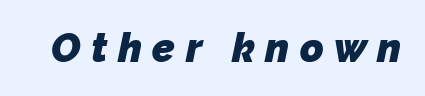
Q: Is the text bold? A: Yes.
Q: Is the typeface a serif or a sans-serif typeface? A: Sans-serif.
Q: Is the text underlined? A: No.
Q: Is the spacing between letters normal or unusually wide? A: Unusually wide.
Q: Width (condensed, normal, or wide)? A: Normal.
Q: Stroke contrast? A: Low.
Q: x-height? A: Medium.
Q: Monospaced? A: No.
